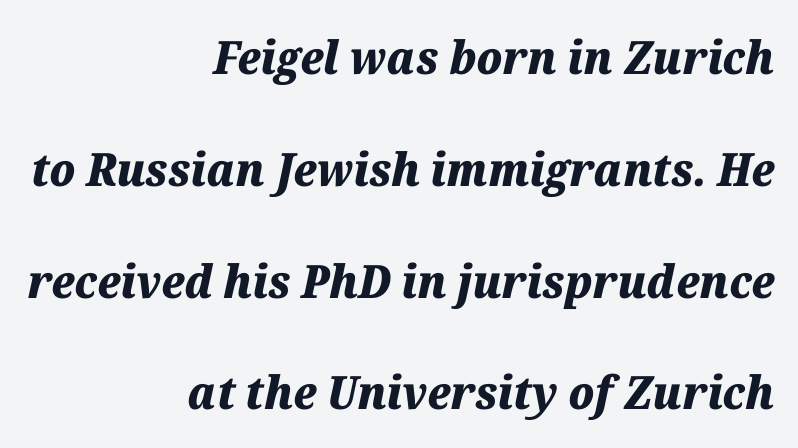
All the whitespace from short lines collects on the left. The font's italic variant was chosen for this text. Any mark beneath the type? The region is blank. Glyph-to-glyph distance matches everyday printed text.
